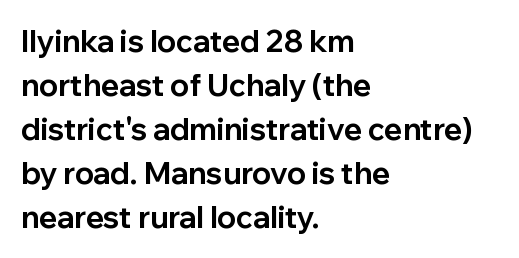
The image shows 30 px bold sans-serif type, upright; set left-aligned, normal line spacing (1.47x), normal letter spacing, not underlined; low stroke contrast and a medium x-height.
